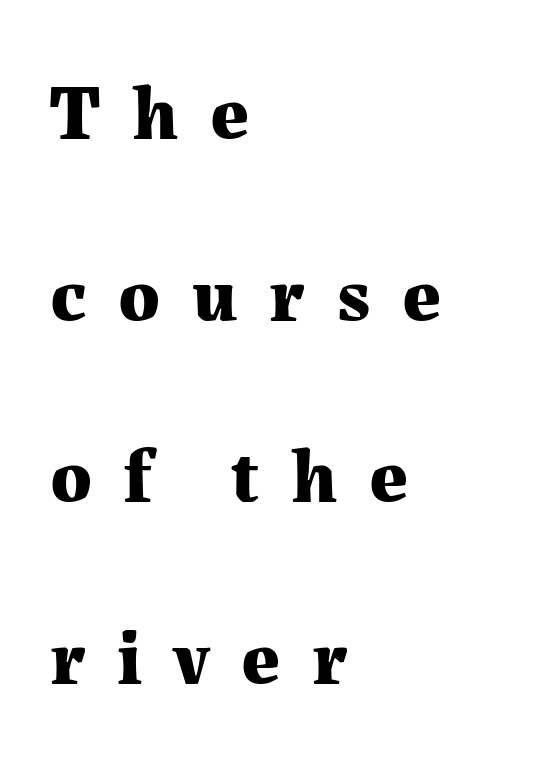
{"serif": "yes", "italic": "no", "bold": "yes", "weight": "bold", "width": "normal", "stroke_contrast": "medium", "x_height": "medium", "monospaced": "no", "underline": "no", "align": "left", "line_spacing": "loose", "line_spacing_ratio": 2.36, "letter_spacing": "wide", "letter_spacing_em": 0.41, "glyph_px": 77}
